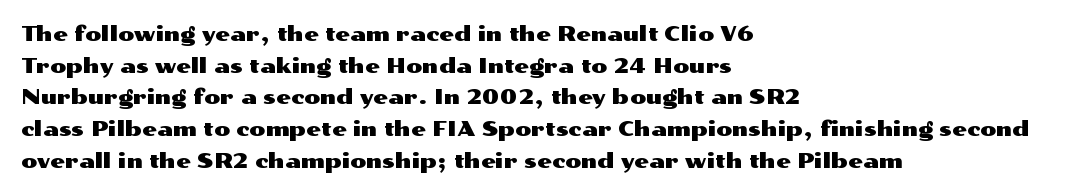
Has an underline been added? It has not. Do the letters lean? They stand straight. Notice how descenders clear the ascenders below comfortably — that's standard leading. The line texture is even and compact thanks to regular tracking.
